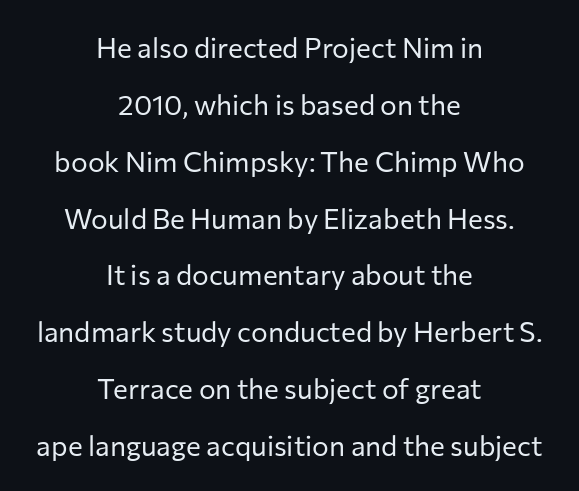
Q: Is the text bold? A: No.
Q: Is the text italic (slanted)? A: No, it is upright.
Q: Is the typeface a serif or a sans-serif typeface? A: Sans-serif.
Q: Is the text underlined? A: No.
Q: How is the paragraph aligned? A: Centered.
Q: Is the spacing between letters normal or unusually wide? A: Normal.
Q: Is the spacing between lines tight, normal or loose? A: Loose.
Q: Width (condensed, normal, or wide)? A: Normal.
Q: Stroke contrast? A: Low.
Q: x-height? A: Medium.
Q: Monospaced? A: No.
